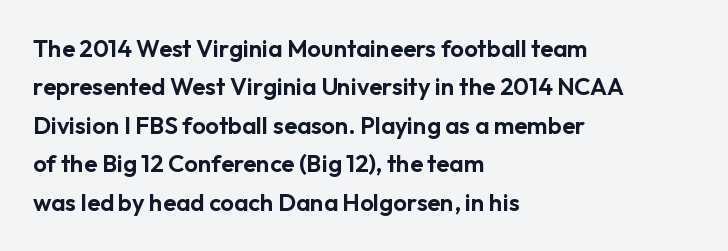
{"italic": "no", "underline": "no", "align": "left", "line_spacing": "normal", "line_spacing_ratio": 1.6, "letter_spacing": "normal", "letter_spacing_em": 0.0, "glyph_px": 24}
